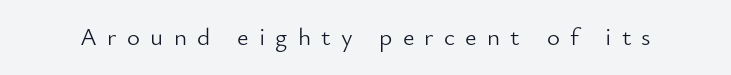
The typeface has the unassuming heft of standard copy or less. Glance below the letters and you will spot only blank space. Look at the tracking — it's clearly loosened, letters drifting apart. Posture: upright roman.
